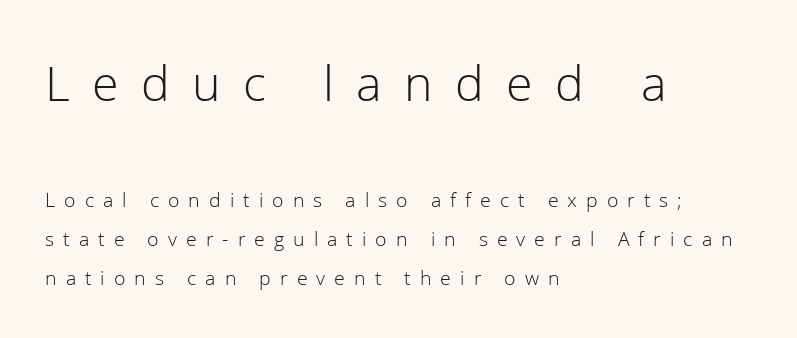
Left-aligned paragraph, ragged on the right. Italic: no, the glyphs are upright roman. Tracking value appears strongly positive — letters spread wide. Each letter keeps its own natural width here, so spacing adapts to shape.
